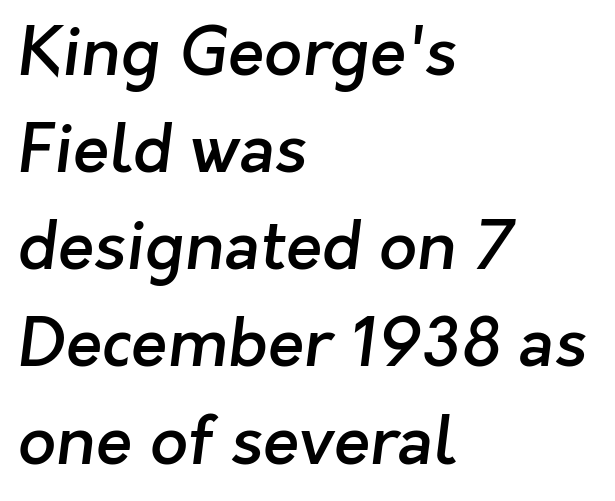
The image shows 67 px semibold sans-serif type; set left-aligned, normal line spacing (1.45x), normal letter spacing, not underlined; low stroke contrast and a medium x-height.
